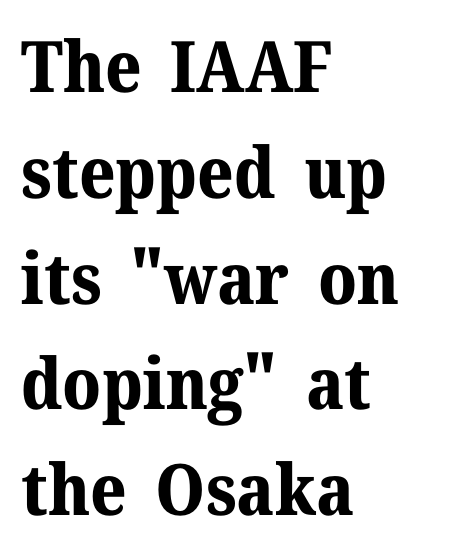
Q: Is the text bold? A: Yes.
Q: Is the text italic (slanted)? A: No, it is upright.
Q: Is the typeface a serif or a sans-serif typeface? A: Serif.
Q: Is the text underlined? A: No.
Q: How is the paragraph aligned? A: Left-aligned.
Q: Is the spacing between letters normal or unusually wide? A: Normal.
Q: Is the spacing between lines tight, normal or loose? A: Normal.
Q: Width (condensed, normal, or wide)? A: Normal.
Q: Stroke contrast? A: Medium.
Q: x-height? A: Medium.
Q: Monospaced? A: No.
